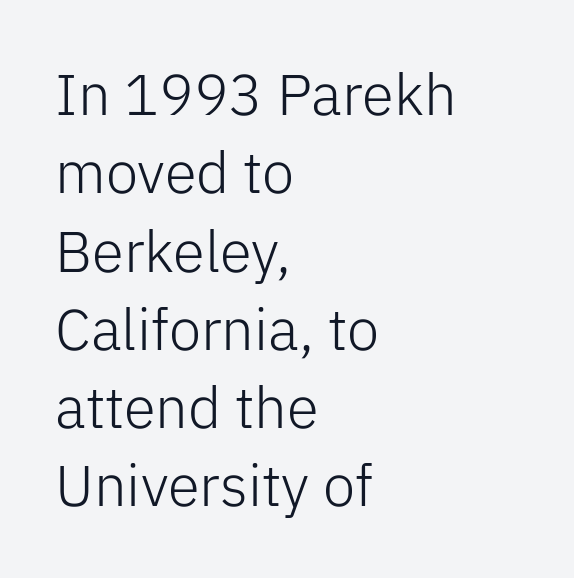
The image shows 58 px light sans-serif type, upright; set left-aligned, normal line spacing (1.35x), normal letter spacing, not underlined; low stroke contrast and a medium x-height.
